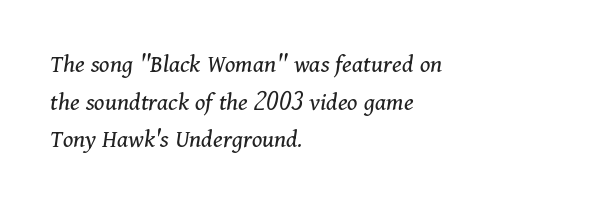
Q: Is the text bold? A: No.
Q: Is the text italic (slanted)? A: Yes, it leans right by about 11 degrees.
Q: Is the text underlined? A: No.
Q: How is the paragraph aligned? A: Left-aligned.
Q: Is the spacing between letters normal or unusually wide? A: Normal.
Q: Is the spacing between lines tight, normal or loose? A: Normal.
